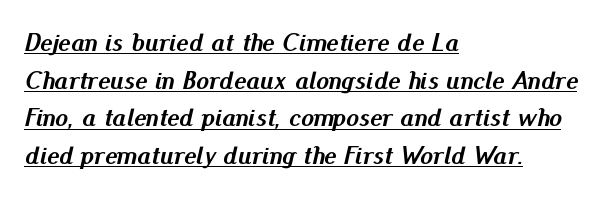
Alignment: flush left. Posture: slanted. Honestly, the underline is the first thing you notice here. The passage shown stacks its lines at a standard gap. Heavy-handed strokes throughout: this text is bold.
